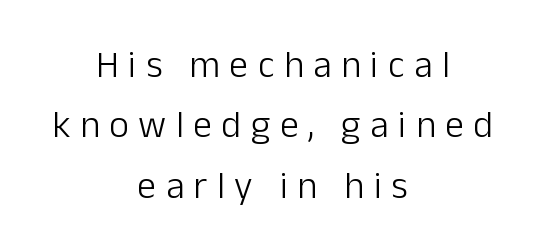
Q: Is the text bold? A: No.
Q: Is the text italic (slanted)? A: No, it is upright.
Q: Is the typeface a serif or a sans-serif typeface? A: Sans-serif.
Q: Is the text underlined? A: No.
Q: How is the paragraph aligned? A: Centered.
Q: Is the spacing between letters normal or unusually wide? A: Unusually wide.
Q: Is the spacing between lines tight, normal or loose? A: Normal.
Q: Width (condensed, normal, or wide)? A: Normal.
Q: Stroke contrast? A: Low.
Q: x-height? A: Medium.
Q: Monospaced? A: No.
